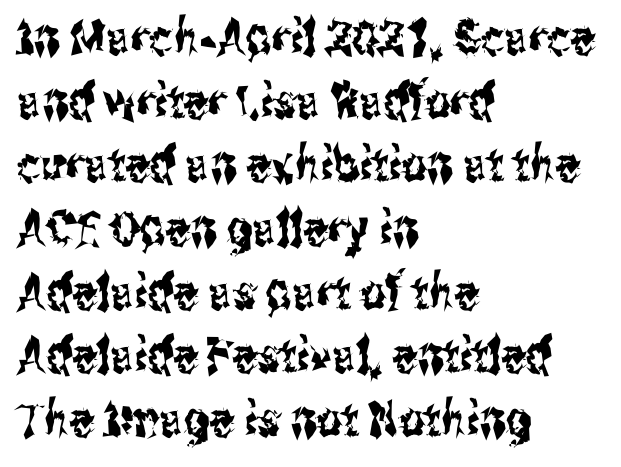
The image shows 49 px condensed sans-serif type, upright; set left-aligned, normal line spacing (1.3x), normal letter spacing, not underlined; medium stroke contrast and a medium x-height.
